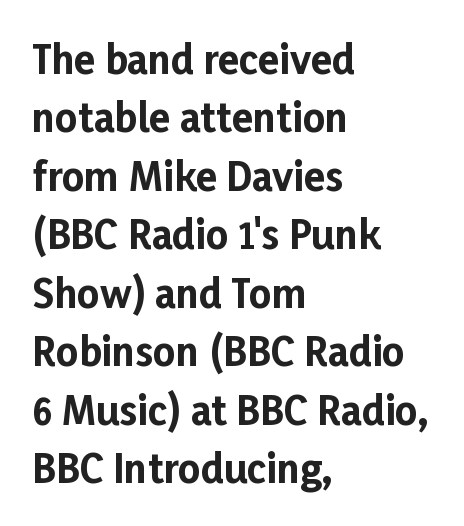
Q: Is the text bold? A: Yes.
Q: Is the text italic (slanted)? A: No, it is upright.
Q: Is the typeface a serif or a sans-serif typeface? A: Sans-serif.
Q: Is the text underlined? A: No.
Q: How is the paragraph aligned? A: Left-aligned.
Q: Is the spacing between letters normal or unusually wide? A: Normal.
Q: Is the spacing between lines tight, normal or loose? A: Normal.
Q: Width (condensed, normal, or wide)? A: Normal.
Q: Stroke contrast? A: Low.
Q: x-height? A: Medium.
Q: Monospaced? A: No.
